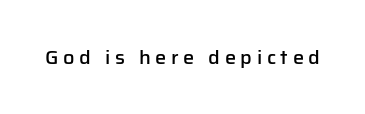
The image shows 20 px text type, upright; set unusually wide letter spacing (+0.23 em), not underlined.
